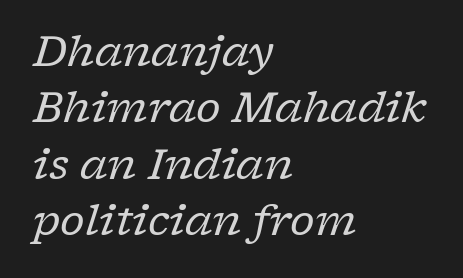
The image shows 42 px regular-weight serif type, italic (leaning right); set left-aligned, normal line spacing (1.34x), normal letter spacing, not underlined; low stroke contrast and a medium x-height.
